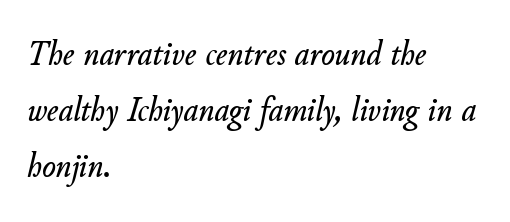
{"italic": "yes", "lean": "right", "slant_degrees": 11, "width": "normal", "stroke_contrast": "low", "x_height": "small", "monospaced": "no", "underline": "no", "align": "left", "line_spacing": "normal", "line_spacing_ratio": 1.55, "letter_spacing": "normal", "letter_spacing_em": 0.0, "glyph_px": 36}
